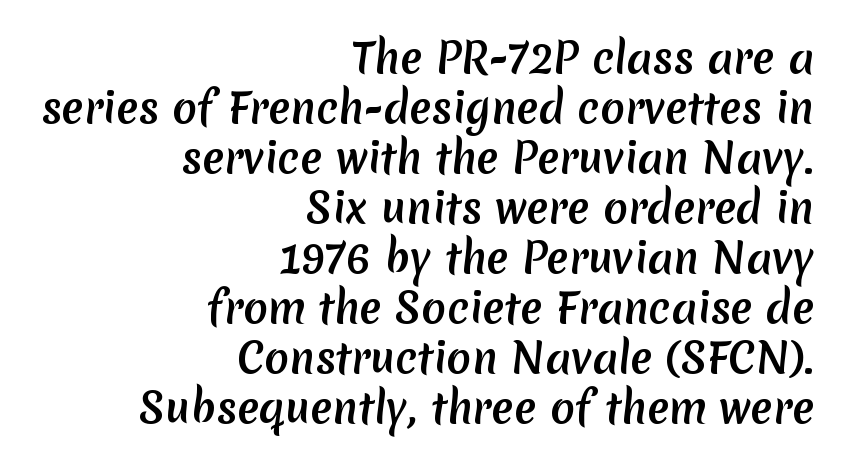
Q: Is the text bold? A: Yes.
Q: Is the typeface a serif or a sans-serif typeface? A: Sans-serif.
Q: Is the text underlined? A: No.
Q: How is the paragraph aligned? A: Right-aligned.
Q: Is the spacing between letters normal or unusually wide? A: Normal.
Q: Width (condensed, normal, or wide)? A: Normal.
Q: Stroke contrast? A: Low.
Q: x-height? A: Medium.
Q: Monospaced? A: No.
